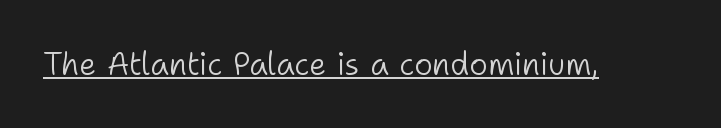
Does a line run under the words? Yes, clearly. Words appear dense and cohesive because spacing is normal. Note the varied advance widths — an 'i' is clearly narrower than an 'm'. No feet cap the strokes, marking this as sans-serif type.
